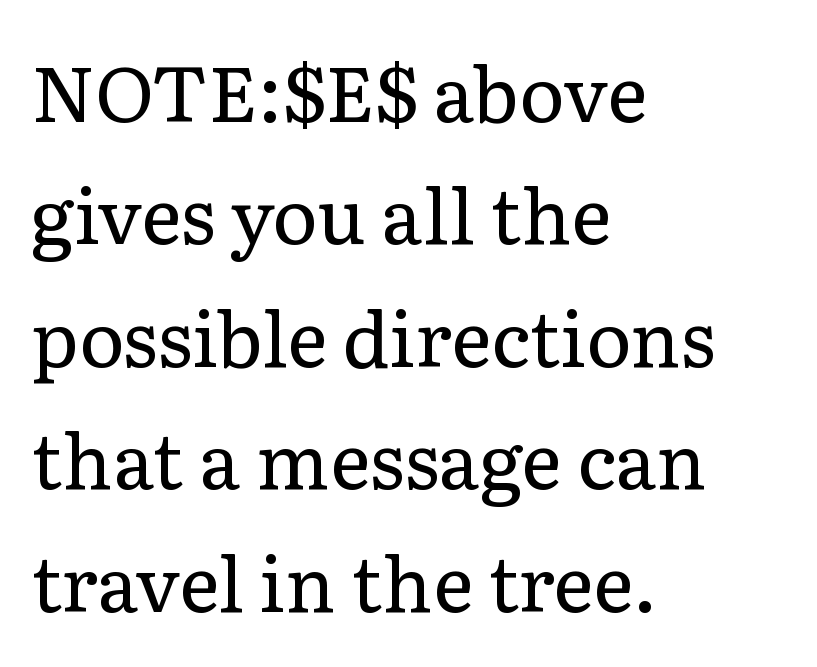
There is no visible air inserted between adjacent glyphs. These lines were composed using upright roman letters. Each row of text sits above clean, open space. Note the varied advance widths — an 'i' is clearly narrower than an 'm'.
